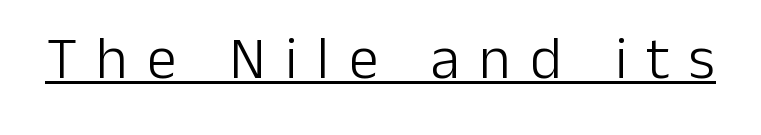
Q: Is the text bold? A: No.
Q: Is the text italic (slanted)? A: No, it is upright.
Q: Is the typeface a serif or a sans-serif typeface? A: Sans-serif.
Q: Is the text underlined? A: Yes.
Q: Is the spacing between letters normal or unusually wide? A: Unusually wide.
Q: Width (condensed, normal, or wide)? A: Normal.
Q: Stroke contrast? A: Low.
Q: x-height? A: Medium.
Q: Monospaced? A: No.
